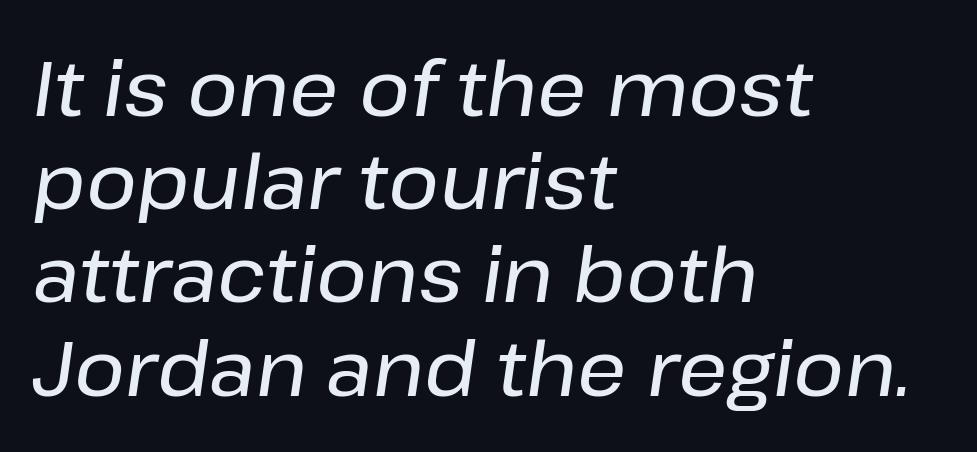
Q: Is the text italic (slanted)? A: Yes, it leans right by about 8 degrees.
Q: Is the text underlined? A: No.
Q: How is the paragraph aligned? A: Left-aligned.
Q: Is the spacing between letters normal or unusually wide? A: Normal.
Q: Width (condensed, normal, or wide)? A: Normal.
Q: Stroke contrast? A: Low.
Q: x-height? A: Medium.
Q: Monospaced? A: No.
